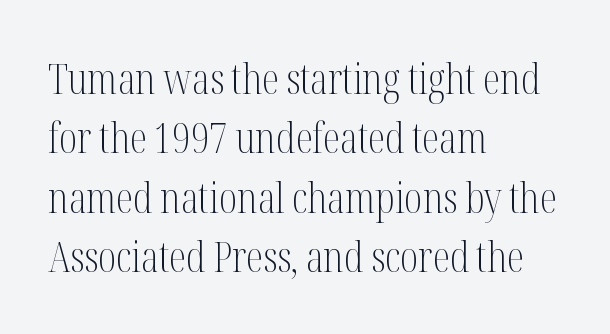
Q: Is the text bold? A: No.
Q: Is the text italic (slanted)? A: No, it is upright.
Q: Is the typeface a serif or a sans-serif typeface? A: Serif.
Q: Is the text underlined? A: No.
Q: How is the paragraph aligned? A: Left-aligned.
Q: Is the spacing between letters normal or unusually wide? A: Normal.
Q: Is the spacing between lines tight, normal or loose? A: Normal.
Q: Width (condensed, normal, or wide)? A: Condensed.
Q: Stroke contrast? A: Medium.
Q: x-height? A: Medium.
Q: Monospaced? A: No.
